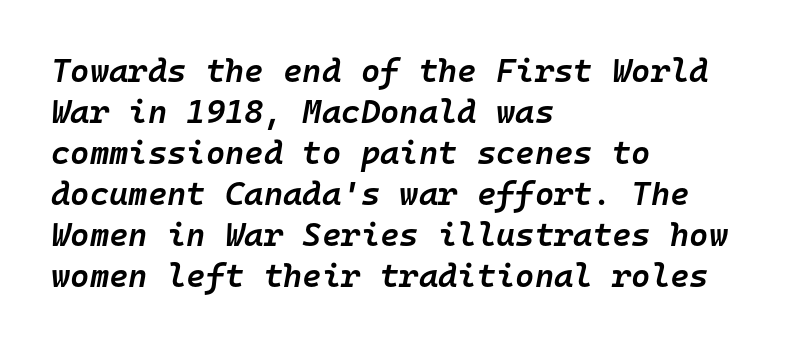
The image shows 33 px semibold type, italic (leaning right), monospaced; set left-aligned, line spacing 1.24x, normal letter spacing, not underlined; low stroke contrast and a medium x-height.
